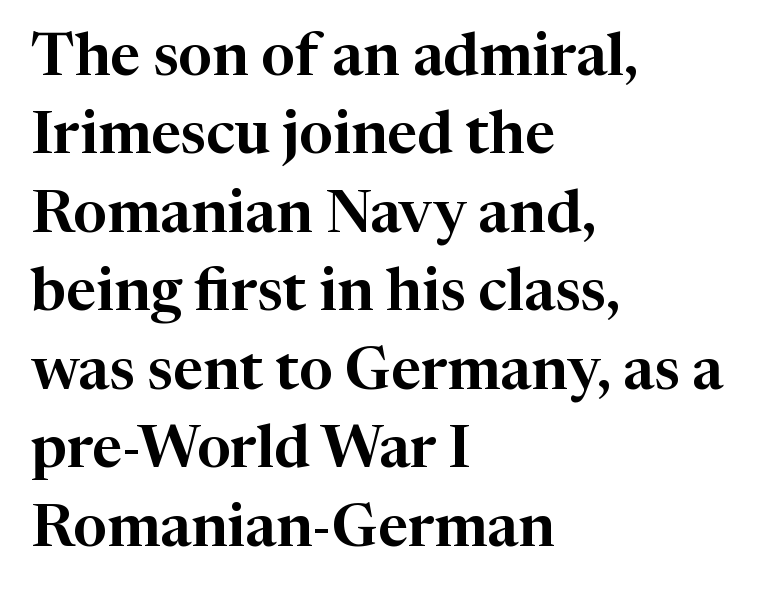
The compositor pushed each line to the left boundary. You could not count columns in this text — the font is proportionally spaced. The typography opts for an upright posture over an oblique one. Spacing between characters is what you'd get straight out of the box. Has an underline been added? It has not. This sample keeps an unexceptional amount of space between lines.
